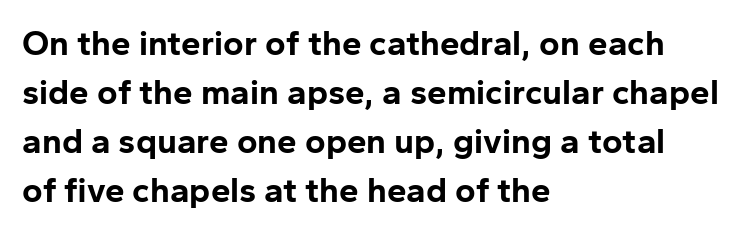
{"serif": "no", "italic": "no", "bold": "yes", "weight": "bold", "width": "normal", "stroke_contrast": "low", "x_height": "medium", "monospaced": "no", "underline": "no", "align": "left", "line_spacing": "normal", "line_spacing_ratio": 1.4, "letter_spacing": "normal", "letter_spacing_em": 0.0, "glyph_px": 35}
